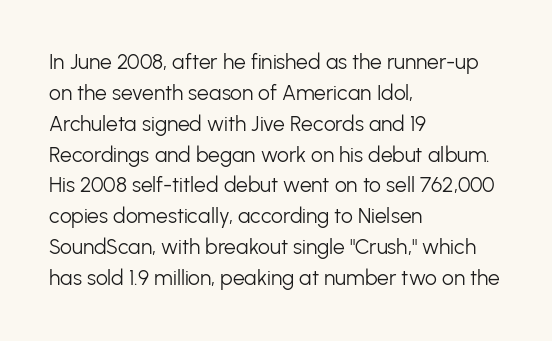
Q: Is the text bold? A: No.
Q: Is the text italic (slanted)? A: No, it is upright.
Q: Is the text underlined? A: No.
Q: How is the paragraph aligned? A: Left-aligned.
Q: Is the spacing between letters normal or unusually wide? A: Normal.
Q: Is the spacing between lines tight, normal or loose? A: Normal.
